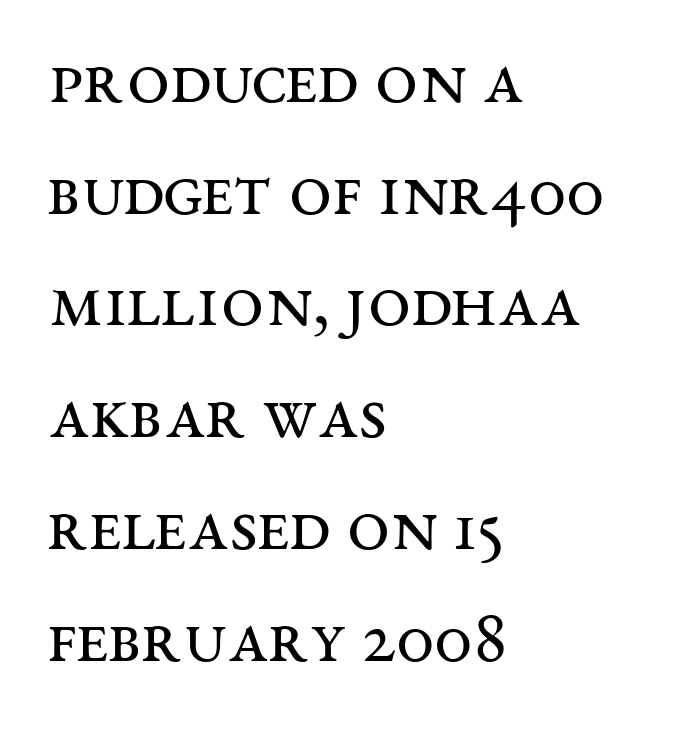
A light-to-regular cut is what we see here. Nobody touched the tracking dial on this one. The typography opts for an upright posture over an oblique one. Note the varied advance widths — an 'i' is clearly narrower than an 'm'. Notice how descenders clear the ascenders below comfortably — that's standard leading. Decoration check: the copy has no underline.
